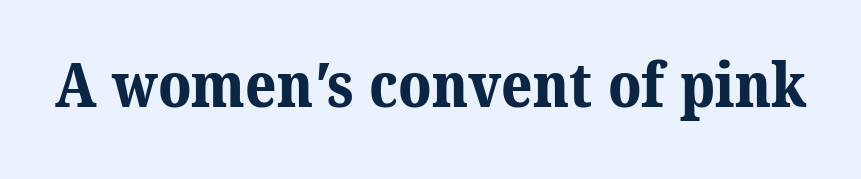
Proportional: the letters do not fall into vertical columns. The space directly below the letters is spotless. The typeface chosen for these lines features serifs. Caption: standard tracking, unaltered. Weight: bold.
